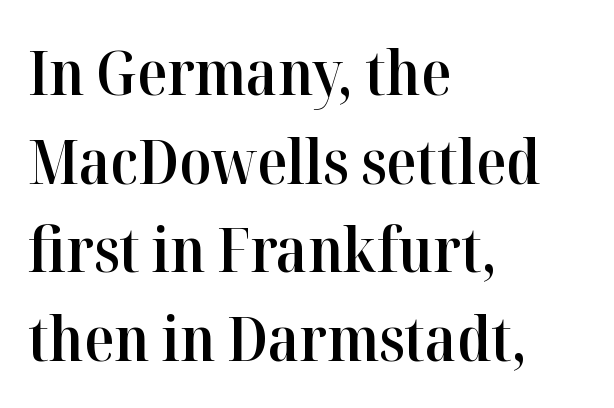
Q: Is the text bold? A: Semi-bold.
Q: Is the text italic (slanted)? A: No, it is upright.
Q: Is the typeface a serif or a sans-serif typeface? A: Serif.
Q: Is the text underlined? A: No.
Q: How is the paragraph aligned? A: Left-aligned.
Q: Is the spacing between letters normal or unusually wide? A: Normal.
Q: Is the spacing between lines tight, normal or loose? A: Normal.
Q: Width (condensed, normal, or wide)? A: Normal.
Q: Stroke contrast? A: High.
Q: x-height? A: Medium.
Q: Monospaced? A: No.
